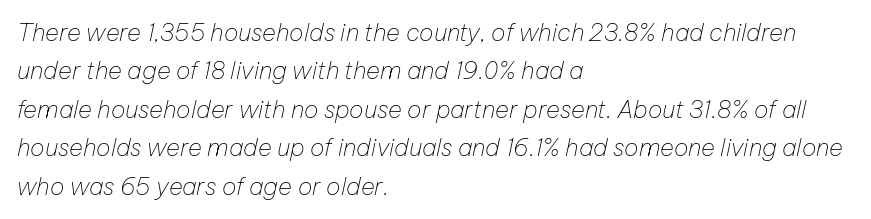
Q: Is the text bold? A: No.
Q: Is the text italic (slanted)? A: Yes, it leans right by about 12 degrees.
Q: Is the text underlined? A: No.
Q: How is the paragraph aligned? A: Left-aligned.
Q: Is the spacing between letters normal or unusually wide? A: Normal.
Q: Is the spacing between lines tight, normal or loose? A: Normal.
